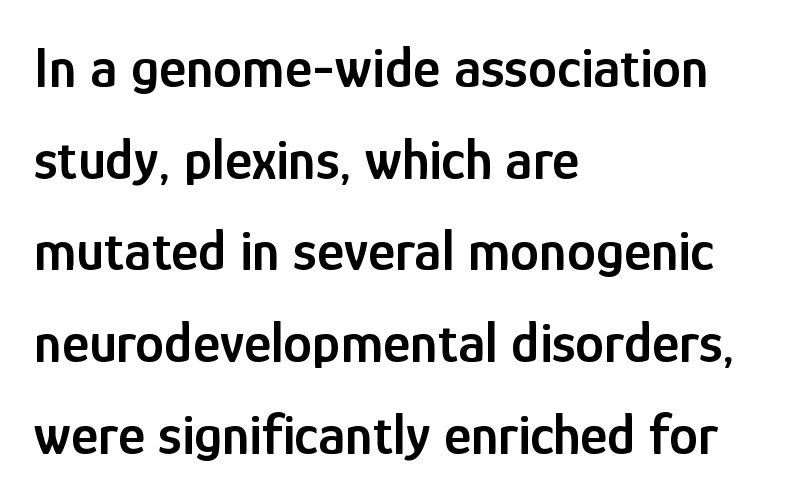
The image shows 58 px semibold, condensed sans-serif type, upright; set left-aligned, normal line spacing (1.58x), normal letter spacing, not underlined; low stroke contrast and a medium x-height.
